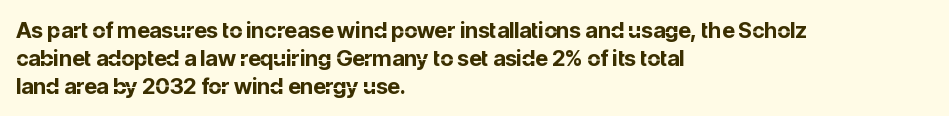
Q: Is the text bold? A: Yes.
Q: Is the text italic (slanted)? A: No, it is upright.
Q: Is the text underlined? A: No.
Q: How is the paragraph aligned? A: Left-aligned.
Q: Is the spacing between letters normal or unusually wide? A: Normal.
Q: Is the spacing between lines tight, normal or loose? A: Normal.
